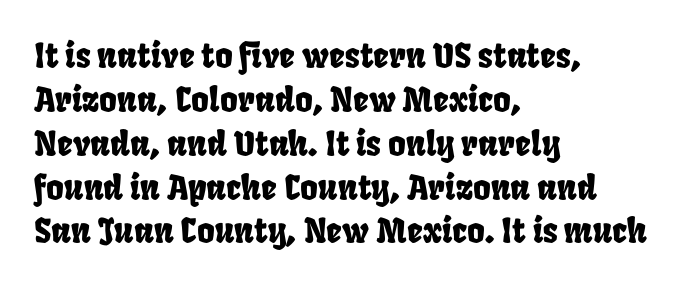
{"width": "condensed", "stroke_contrast": "low", "x_height": "large", "monospaced": "no", "underline": "no", "align": "left", "line_spacing": "normal", "line_spacing_ratio": 1.29, "letter_spacing": "normal", "letter_spacing_em": 0.0, "glyph_px": 34}
